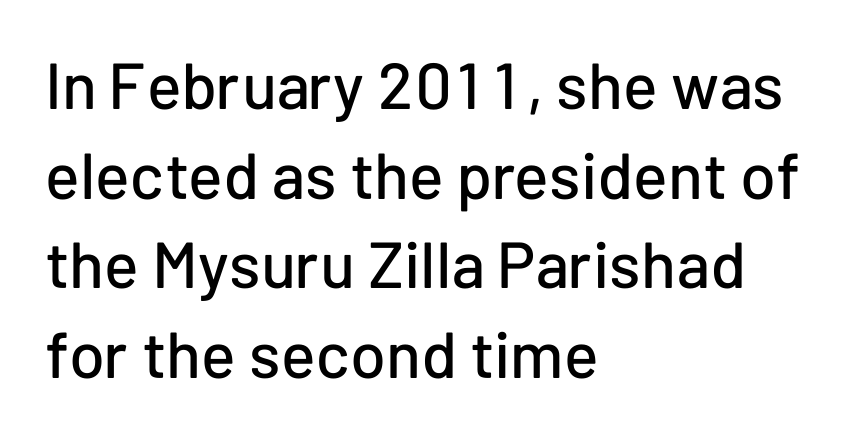
The image shows 65 px sans-serif type, upright; set left-aligned, normal line spacing (1.38x), normal letter spacing, not underlined; low stroke contrast and a medium x-height.
